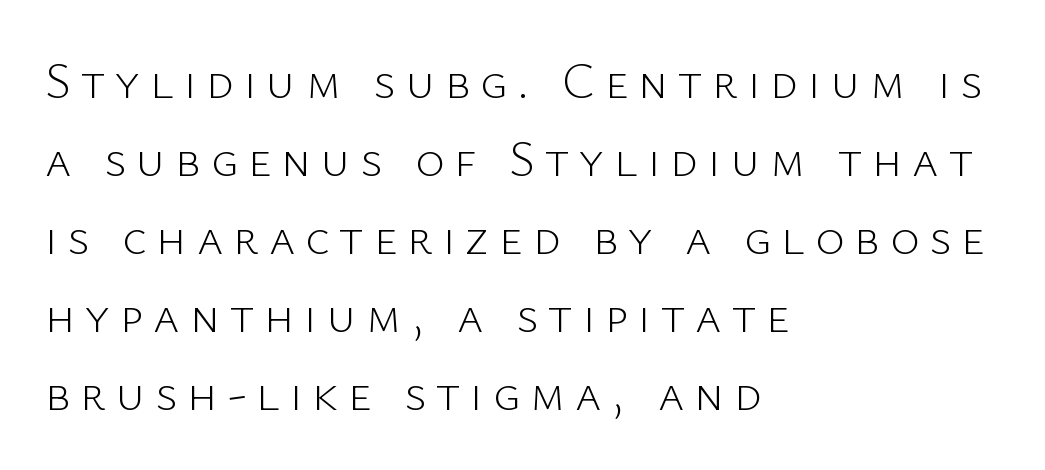
Q: Is the text bold? A: No.
Q: Is the text italic (slanted)? A: No, it is upright.
Q: Is the typeface a serif or a sans-serif typeface? A: Sans-serif.
Q: Is the text underlined? A: No.
Q: How is the paragraph aligned? A: Left-aligned.
Q: Is the spacing between letters normal or unusually wide? A: Unusually wide.
Q: Is the spacing between lines tight, normal or loose? A: Normal.
Q: Width (condensed, normal, or wide)? A: Normal.
Q: Stroke contrast? A: Low.
Q: x-height? A: Medium.
Q: Monospaced? A: No.
